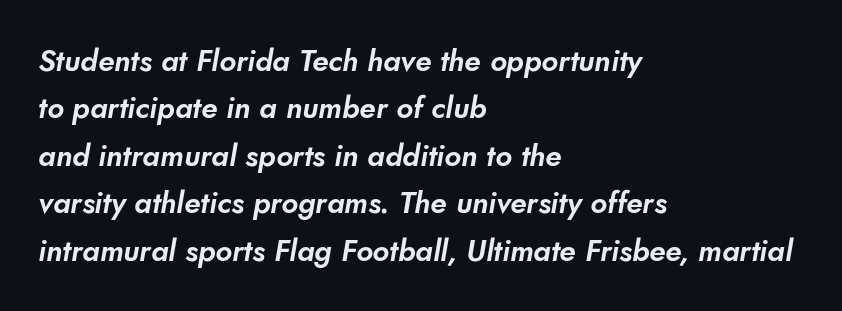
Q: Is the typeface a serif or a sans-serif typeface? A: Sans-serif.
Q: Is the text underlined? A: No.
Q: How is the paragraph aligned? A: Left-aligned.
Q: Is the spacing between letters normal or unusually wide? A: Normal.
Q: Is the spacing between lines tight, normal or loose? A: Normal.
Q: Width (condensed, normal, or wide)? A: Normal.
Q: Stroke contrast? A: Low.
Q: x-height? A: Small.
Q: Monospaced? A: No.
